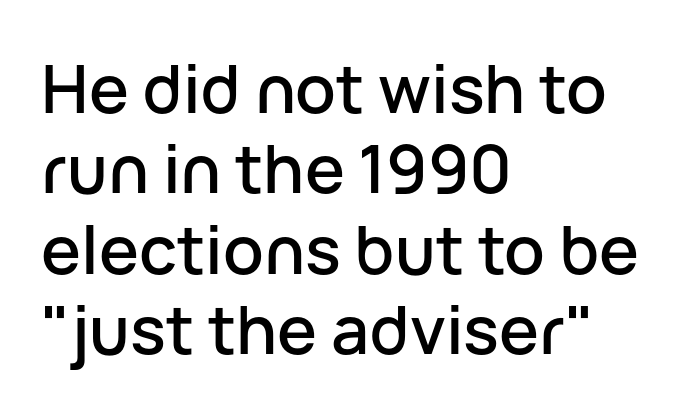
Q: Is the text italic (slanted)? A: No, it is upright.
Q: Is the typeface a serif or a sans-serif typeface? A: Sans-serif.
Q: Is the text underlined? A: No.
Q: How is the paragraph aligned? A: Left-aligned.
Q: Is the spacing between letters normal or unusually wide? A: Normal.
Q: Width (condensed, normal, or wide)? A: Normal.
Q: Stroke contrast? A: Low.
Q: x-height? A: Medium.
Q: Monospaced? A: No.
